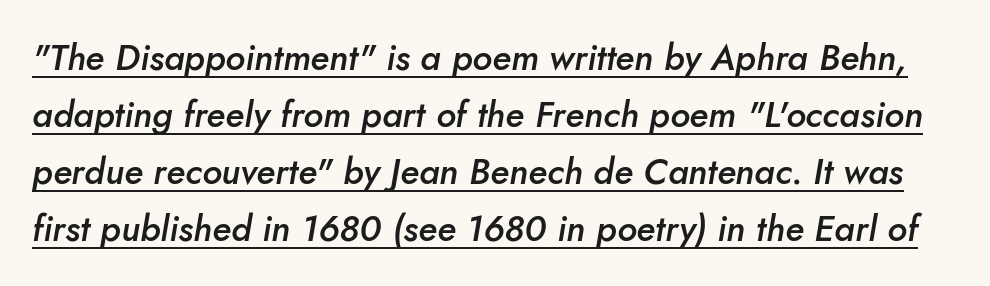
Q: Is the text bold? A: Semi-bold.
Q: Is the text italic (slanted)? A: Yes, it leans right by about 10 degrees.
Q: Is the text underlined? A: Yes.
Q: Is the spacing between letters normal or unusually wide? A: Normal.
Q: Is the spacing between lines tight, normal or loose? A: Normal.
Q: Width (condensed, normal, or wide)? A: Normal.
Q: Stroke contrast? A: Low.
Q: x-height? A: Small.
Q: Monospaced? A: No.
